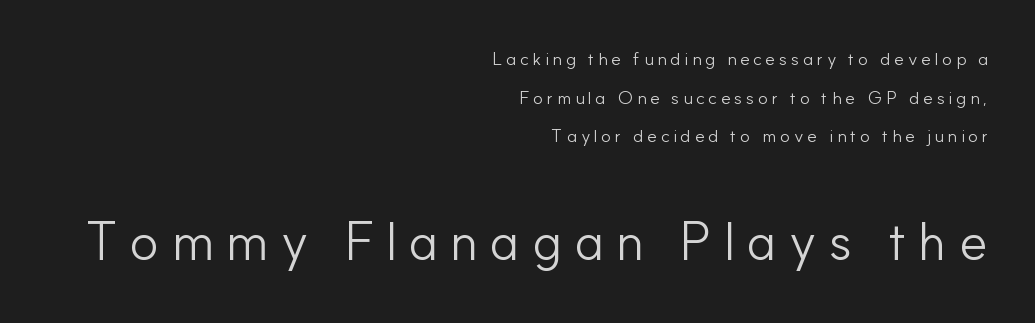
The image shows 54 px light sans-serif type, upright; set right-aligned, loose line spacing (2.15x), unusually wide letter spacing (+0.21 em), not underlined; the second (bottom) block is 3.0x larger; low stroke contrast and a small x-height.
